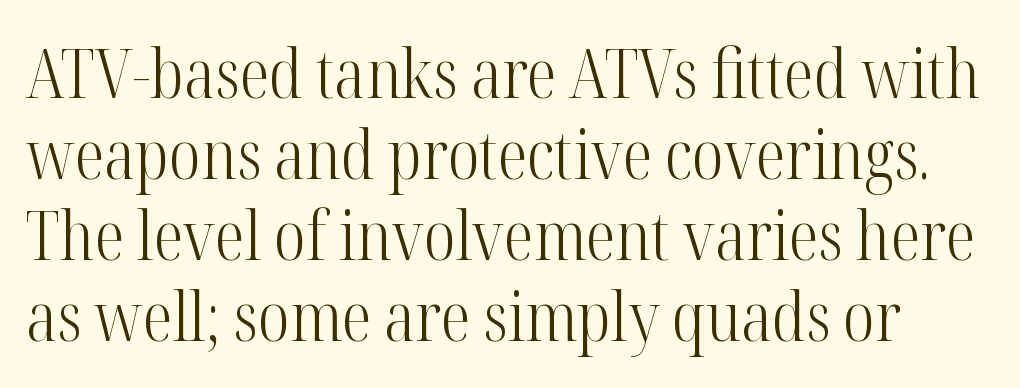
Glance below the letters and you will spot only blank space. The rendering keeps characters at their native spacing. Letterform terminals end in serifs throughout the passage. Proportional: the letters do not fall into vertical columns. Notice how the stems are strictly vertical — no italics here.
